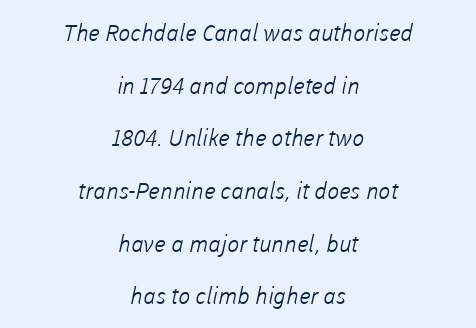
{"bold": "no", "underline": "no", "align": "center", "line_spacing": "loose", "line_spacing_ratio": 2.29, "letter_spacing": "normal", "letter_spacing_em": 0.0, "glyph_px": 23}
